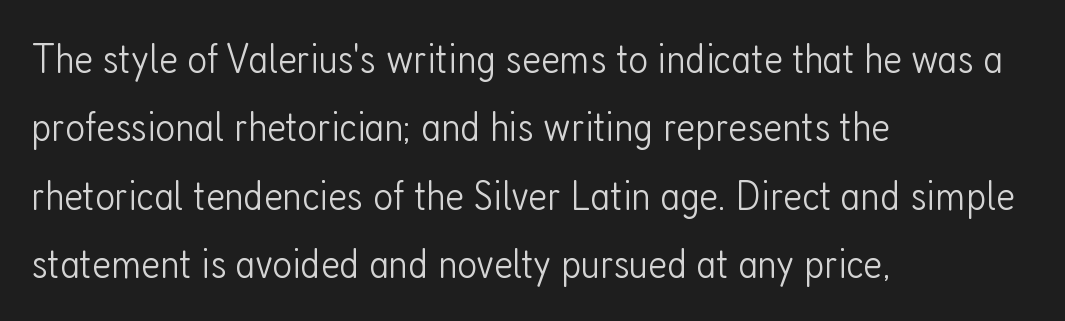
{"serif": "no", "italic": "no", "bold": "no", "weight": "light", "width": "condensed", "stroke_contrast": "low", "x_height": "medium", "monospaced": "no", "underline": "no", "align": "left", "line_spacing": "normal", "line_spacing_ratio": 1.59, "letter_spacing": "normal", "letter_spacing_em": 0.0, "glyph_px": 43}
